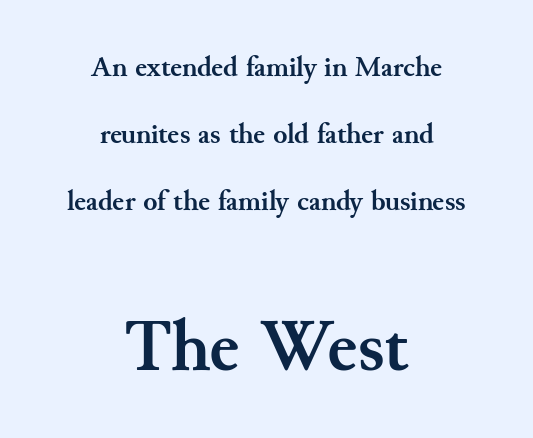
Is there much room between lines? Yes — plenty of vertical air separates them. This is the regular roman posture of the typeface. In terms of letterform style, serifs are clearly present. The space directly below the letters is spotless. Note the varied advance widths — an 'i' is clearly narrower than an 'm'. Typesetter's note: full bold, strokes at maximum text heaviness.
